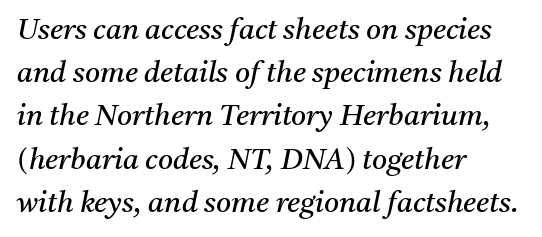
The strip under each line holds only bare page. The whole block is typeset with a tilt. Whoever set this chose a conventional vertical rhythm. The typeface chosen for these lines features serifs.
